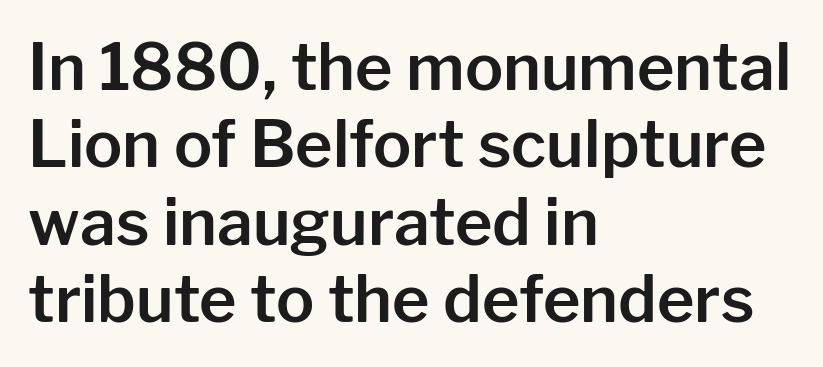
{"serif": "no", "italic": "no", "width": "normal", "stroke_contrast": "low", "x_height": "medium", "monospaced": "no", "underline": "no", "align": "left", "line_spacing_ratio": 1.21, "letter_spacing": "normal", "letter_spacing_em": 0.0, "glyph_px": 64}
